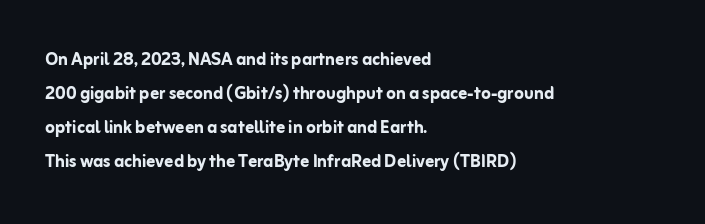
The image shows 22 px bold type, upright; set left-aligned, normal line spacing (1.55x), normal letter spacing, not underlined.
